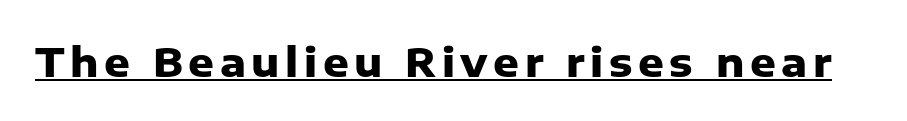
The letters advance in unequal steps, a hallmark of proportional type. A typesetter would mark this as roman, not italic. The characters look thick and weighty, a clear bold. The words here are underlined.
